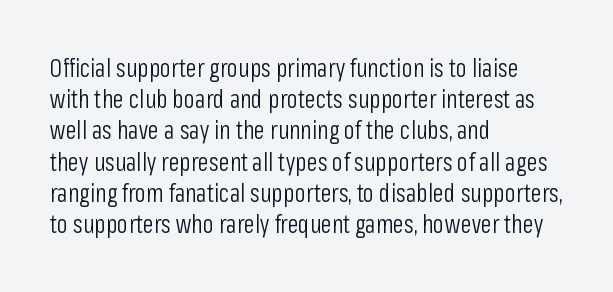
The image shows 25 px text type, upright; set left-aligned, normal line spacing (1.25x), normal letter spacing, not underlined.
